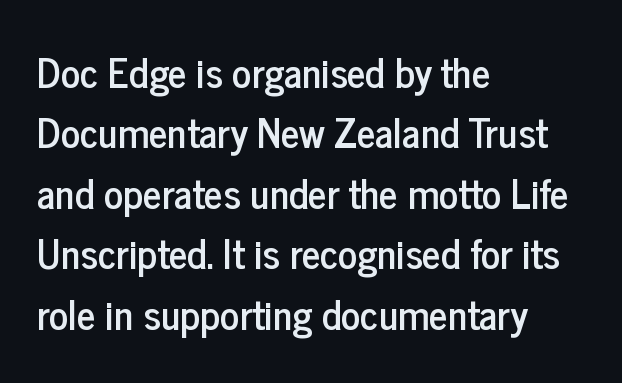
Decoration check: the copy has no underline. Every row of glyphs begins at an identical x-position on the left. Observe the ordinary spacing: letters are neighbours, not strangers. The face used here is proportionally spaced, like ordinary book or web type. Interline gaps are of average width in this sample.
